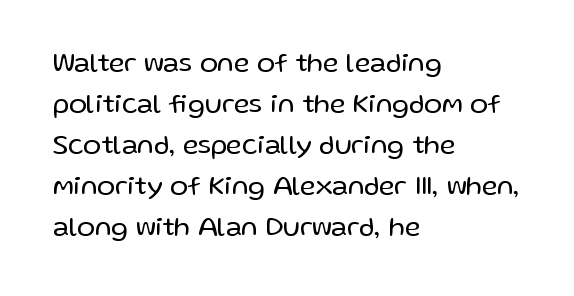
On a weight scale, this lands at 450 or below. The passage shown has conventional tracking throughout. A normal amount of white space separates one row of letters from the next. The rag falls on the right side of this text block.
